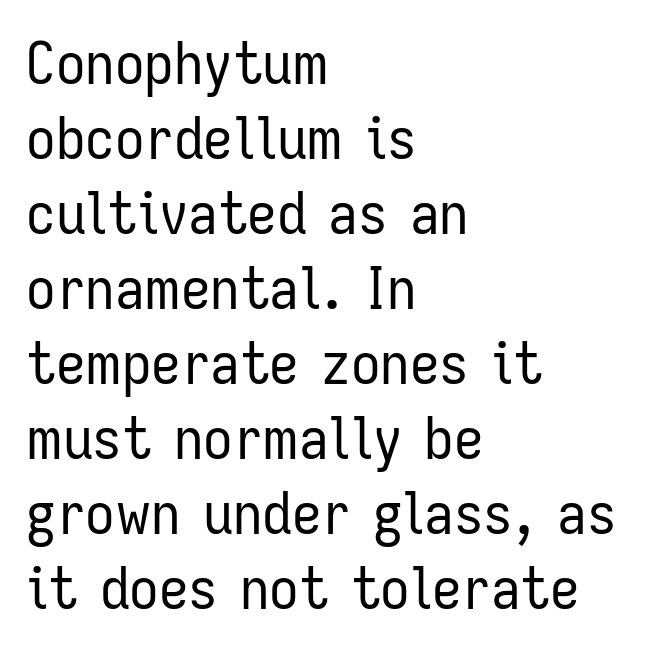
These glyphs show unthickened strokes, regular width or finer. Evenly set lines give the paragraph a standard silhouette. The face used here is proportionally spaced, like ordinary book or web type. Posture: vertical.
